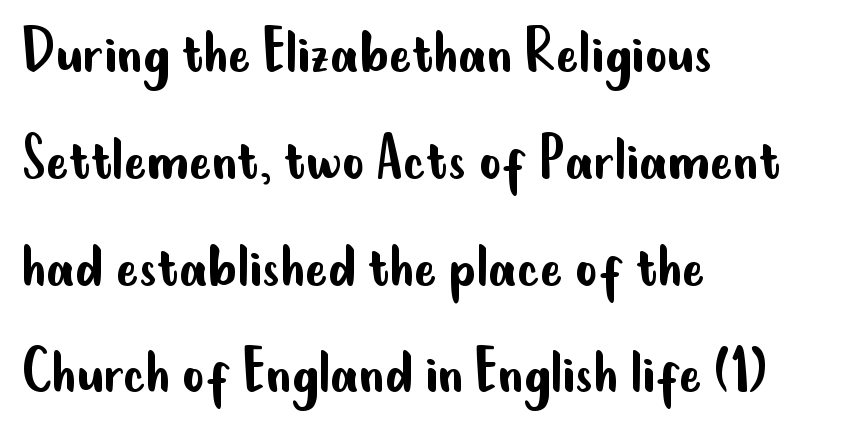
{"serif": "no", "italic": "no", "bold": "no", "weight": "regular", "width": "condensed", "stroke_contrast": "low", "x_height": "small", "monospaced": "no", "underline": "no", "align": "left", "line_spacing": "normal", "line_spacing_ratio": 1.57, "letter_spacing": "normal", "letter_spacing_em": 0.0, "glyph_px": 68}
